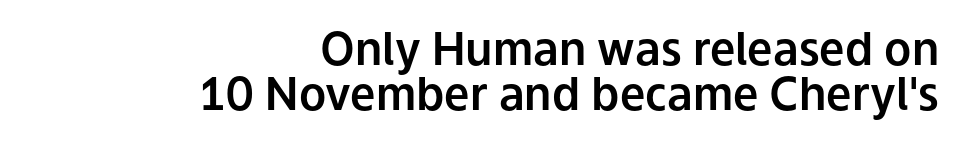
The image shows 45 px sans-serif type, upright; set right-aligned, tight line spacing (1.01x), normal letter spacing, not underlined; low stroke contrast and a medium x-height.
